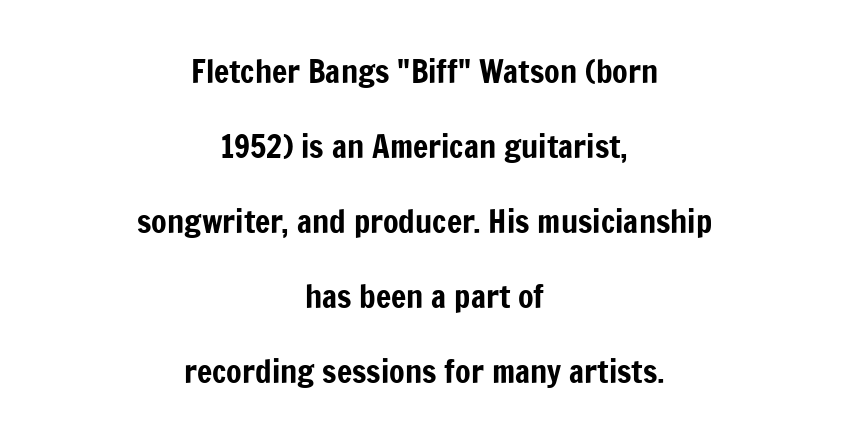
The compositor balanced each line on the midline. The rendering shows plain stroke endings on the letterforms — a sans-serif design. You could not count columns in this text — the font is proportionally spaced. Honestly, there is no underline to notice here at all. The font's upright variant was chosen for this text.
